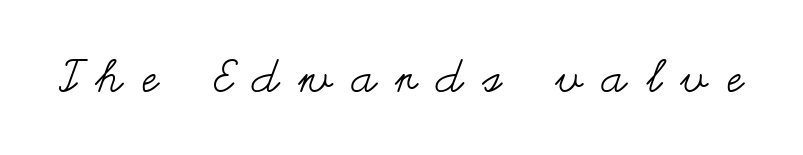
Q: Is the text bold? A: No.
Q: Is the text italic (slanted)? A: Yes.
Q: Is the text underlined? A: No.
Q: Is the spacing between letters normal or unusually wide? A: Unusually wide.
Q: Width (condensed, normal, or wide)? A: Wide.
Q: Stroke contrast? A: Medium.
Q: x-height? A: Small.
Q: Monospaced? A: No.
